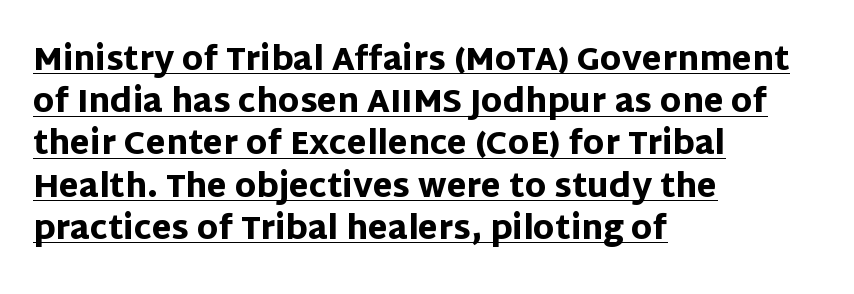
The image shows 32 px heavy sans-serif type, upright; set left-aligned, normal line spacing (1.32x), normal letter spacing, underlined; low stroke contrast and a large x-height.
